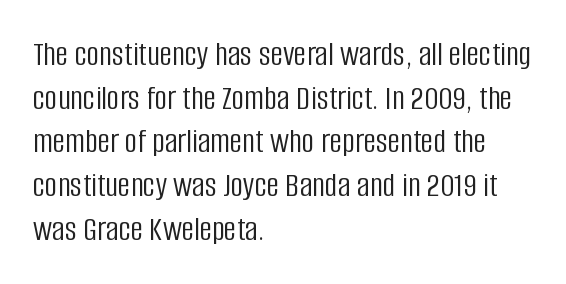
The line-height multiplier appears to be the usual default. Decoration check: the copy has no underline. Looks like regular typesetting: each glyph gets only the width it needs. The type family on display is of the sans-serif kind. It's the straight-up-and-down kind of type. In terms of letterspacing, this is plain default setting.
